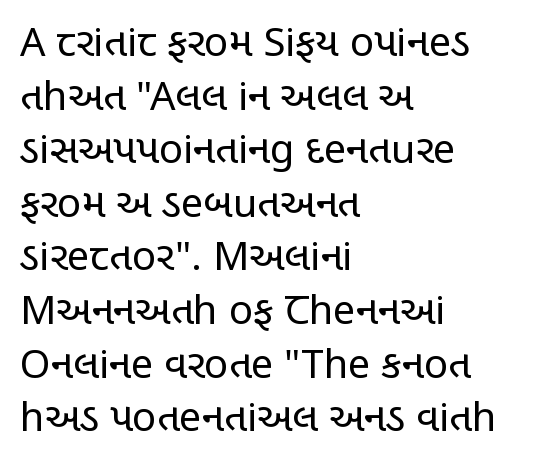
Q: Is the text bold? A: No.
Q: Is the text italic (slanted)? A: No, it is upright.
Q: Is the typeface a serif or a sans-serif typeface? A: Sans-serif.
Q: Is the text underlined? A: No.
Q: How is the paragraph aligned? A: Left-aligned.
Q: Is the spacing between letters normal or unusually wide? A: Normal.
Q: Is the spacing between lines tight, normal or loose? A: Normal.
Q: Width (condensed, normal, or wide)? A: Condensed.
Q: Stroke contrast? A: Low.
Q: x-height? A: Large.
Q: Monospaced? A: No.
